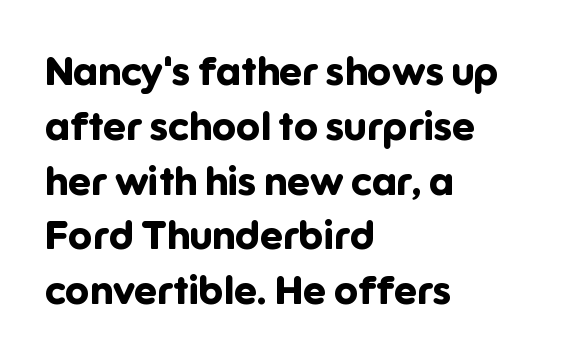
The image shows 40 px bold sans-serif type, upright; set left-aligned, normal line spacing (1.37x), normal letter spacing, not underlined; low stroke contrast and a medium x-height.
